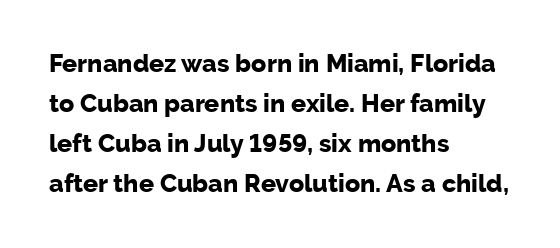
{"italic": "no", "bold": "yes", "underline": "no", "align": "left", "line_spacing": "normal", "line_spacing_ratio": 1.6, "letter_spacing": "normal", "letter_spacing_em": 0.0, "glyph_px": 25}
